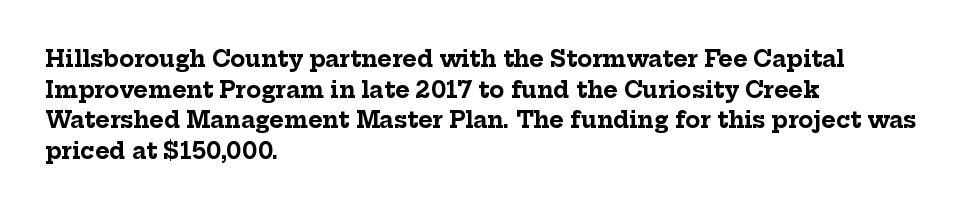
{"italic": "no", "bold": "yes", "underline": "no", "align": "left", "line_spacing": "normal", "line_spacing_ratio": 1.39, "letter_spacing": "normal", "letter_spacing_em": 0.0, "glyph_px": 22}
